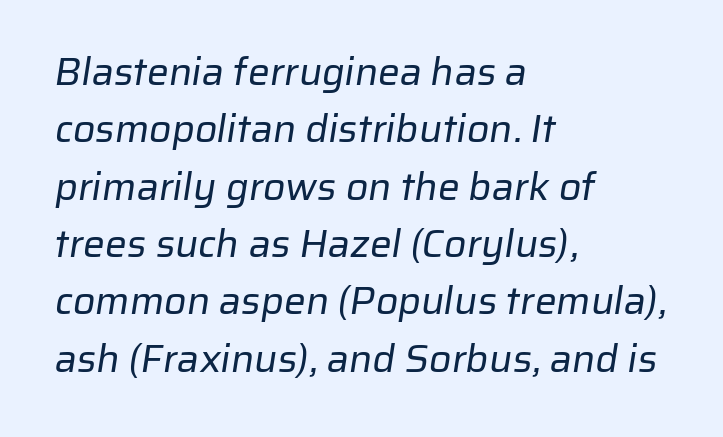
{"serif": "no", "bold": "no", "weight": "regular", "width": "normal", "stroke_contrast": "low", "x_height": "medium", "monospaced": "no", "underline": "no", "align": "left", "line_spacing": "normal", "line_spacing_ratio": 1.47, "letter_spacing": "normal", "letter_spacing_em": 0.0, "glyph_px": 39}
